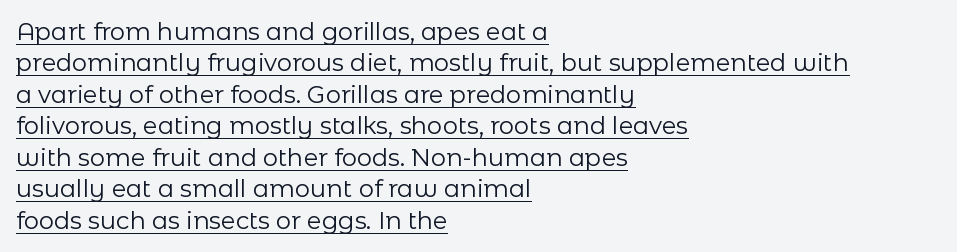
Q: Is the text bold? A: No.
Q: Is the text italic (slanted)? A: No, it is upright.
Q: Is the text underlined? A: Yes.
Q: How is the paragraph aligned? A: Left-aligned.
Q: Is the spacing between letters normal or unusually wide? A: Normal.
Q: Is the spacing between lines tight, normal or loose? A: Normal.
